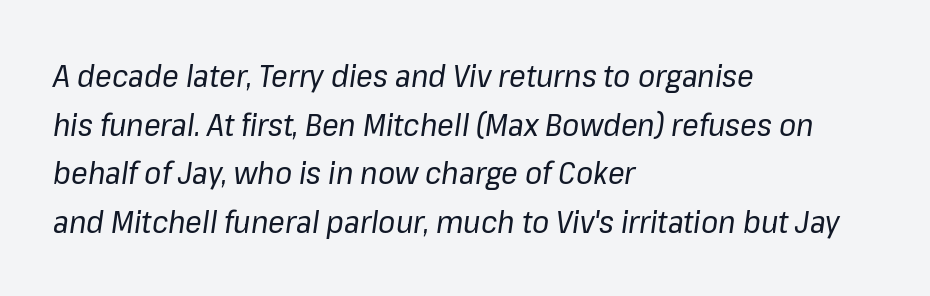
{"italic": "yes", "lean": "right", "slant_degrees": 8, "bold": "no", "weight": "regular", "width": "normal", "stroke_contrast": "low", "x_height": "medium", "monospaced": "no", "underline": "no", "align": "left", "line_spacing": "normal", "line_spacing_ratio": 1.57, "letter_spacing": "normal", "letter_spacing_em": 0.0, "glyph_px": 31}
